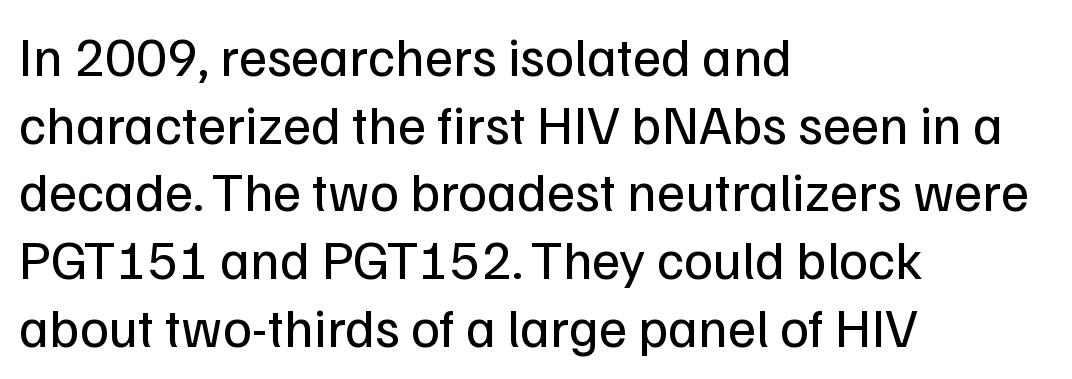
Varying glyph widths throughout — classic text-font behaviour. A bare baseline throughout the passage. Posture: vertical. Is this a heavy cut? Hardly; it is regular or lighter. The face used here is a sans, in the tradition of grotesques and geometrics.
